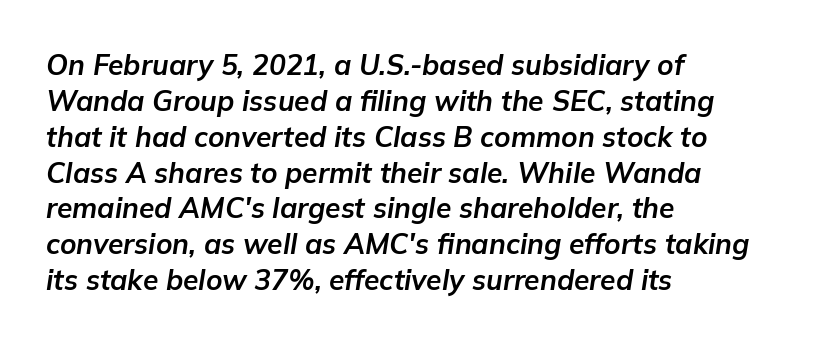
Q: Is the text bold? A: Yes.
Q: Is the text italic (slanted)? A: Yes, it leans right by about 9 degrees.
Q: Is the text underlined? A: No.
Q: How is the paragraph aligned? A: Left-aligned.
Q: Is the spacing between letters normal or unusually wide? A: Normal.
Q: Is the spacing between lines tight, normal or loose? A: Normal.
Q: Width (condensed, normal, or wide)? A: Normal.
Q: Stroke contrast? A: Low.
Q: x-height? A: Medium.
Q: Monospaced? A: No.
